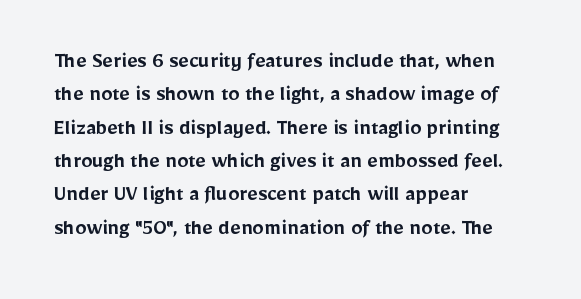
{"italic": "no", "bold": "semi", "underline": "no", "align": "left", "line_spacing": "normal", "line_spacing_ratio": 1.45, "letter_spacing": "normal", "letter_spacing_em": 0.0, "glyph_px": 23}
